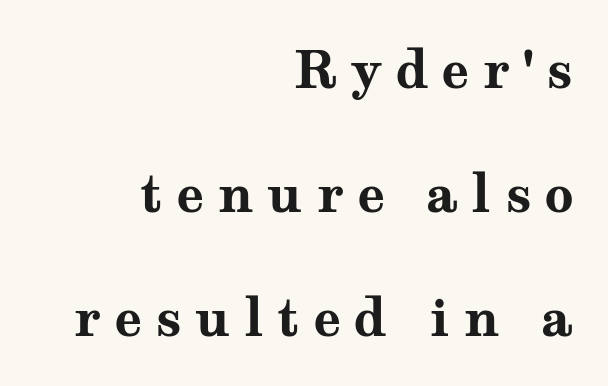
{"serif": "yes", "italic": "no", "bold": "yes", "weight": "bold", "width": "wide", "stroke_contrast": "medium", "x_height": "medium", "monospaced": "no", "underline": "no", "align": "right", "line_spacing": "loose", "line_spacing_ratio": 2.43, "letter_spacing": "wide", "letter_spacing_em": 0.26, "glyph_px": 51}
